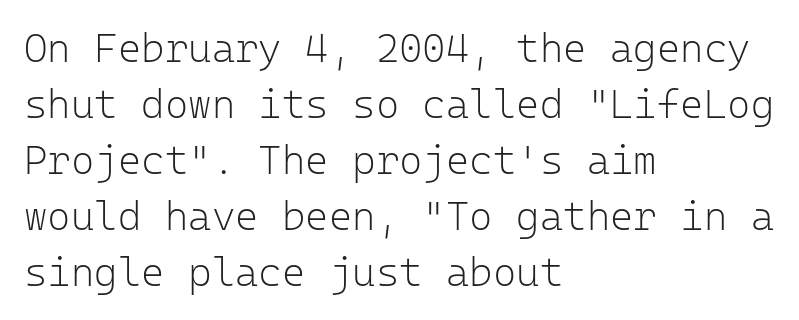
{"serif": "no", "italic": "no", "bold": "no", "weight": "light", "width": "normal", "stroke_contrast": "low", "x_height": "medium", "monospaced": "yes", "underline": "no", "align": "left", "line_spacing": "normal", "line_spacing_ratio": 1.4, "letter_spacing": "normal", "letter_spacing_em": 0.0, "glyph_px": 40}
